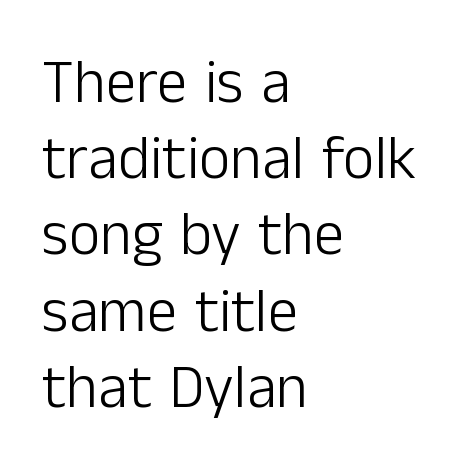
{"serif": "no", "italic": "no", "bold": "no", "weight": "light", "width": "normal", "stroke_contrast": "low", "x_height": "medium", "monospaced": "no", "underline": "no", "align": "left", "line_spacing": "normal", "line_spacing_ratio": 1.25, "letter_spacing": "normal", "letter_spacing_em": 0.0, "glyph_px": 61}
